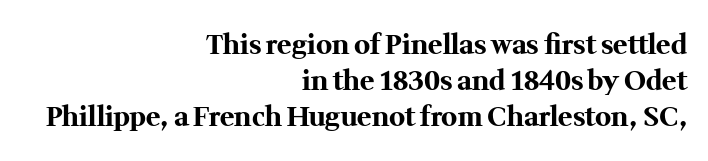
Q: Is the text bold? A: Yes.
Q: Is the text italic (slanted)? A: No, it is upright.
Q: Is the text underlined? A: No.
Q: How is the paragraph aligned? A: Right-aligned.
Q: Is the spacing between letters normal or unusually wide? A: Normal.
Q: Is the spacing between lines tight, normal or loose? A: Normal.
